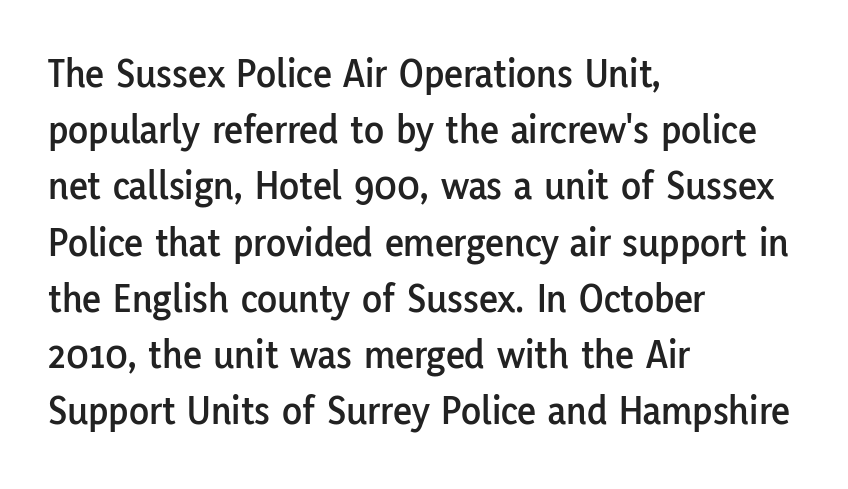
Type without underlining. Alignment: flush left. Observe the absence of serifs on each vertical stroke in this sample. Think of a printed novel: that variable character pitch is what you see here. How would I describe the line gaps? Plain and ordinary. This rendering leaves character spacing at its baseline value.
